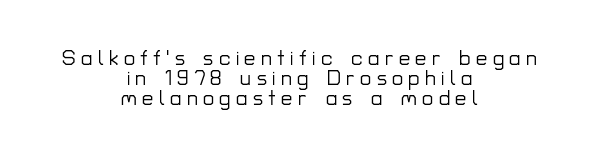
{"italic": "no", "underline": "no", "align": "center", "line_spacing": "tight", "line_spacing_ratio": 0.99, "letter_spacing": "wide", "letter_spacing_em": 0.27, "glyph_px": 20}
